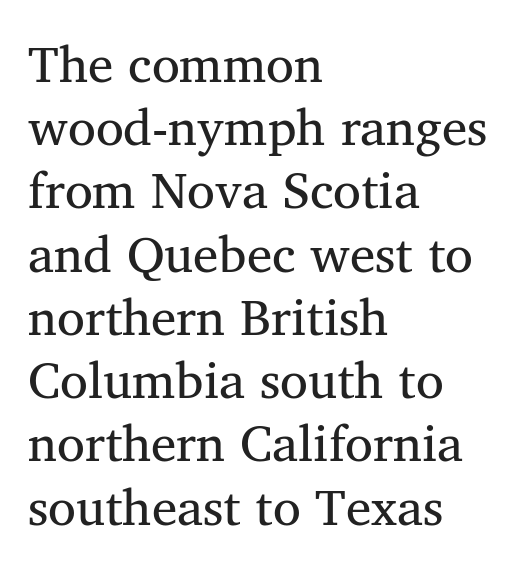
The passage shown is typed in a proportional face where columns would drift. This sample is left-justified, so line endings fall wherever the words run out. Look at the tracking — it's just the regular setting, nothing added. Plain, unruled lines of type. Tall strokes in this sample are plumb rather than angled.
